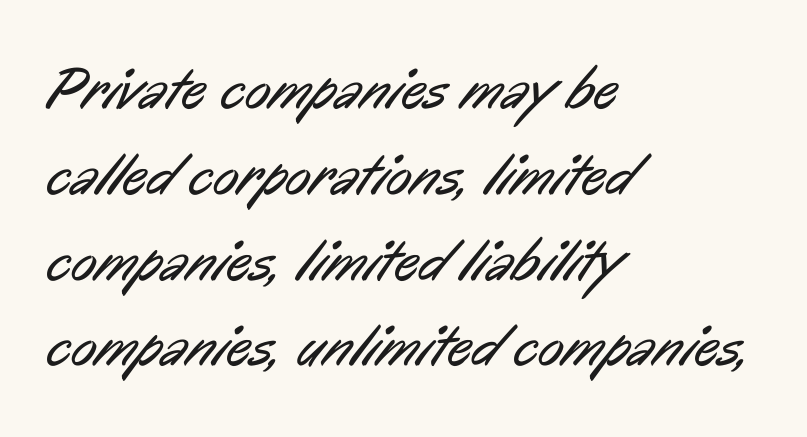
{"serif": "no", "bold": "no", "weight": "regular", "width": "condensed", "stroke_contrast": "low", "x_height": "medium", "monospaced": "no", "underline": "no", "align": "left", "line_spacing": "normal", "line_spacing_ratio": 1.43, "letter_spacing": "normal", "letter_spacing_em": 0.0, "glyph_px": 60}
